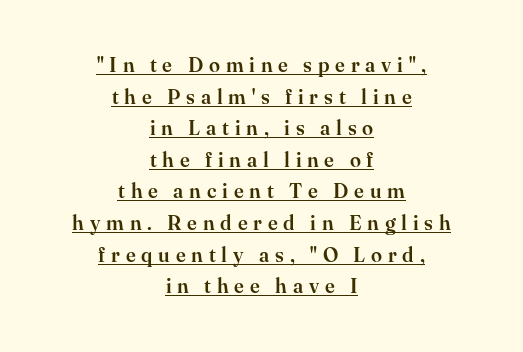
The typesetter has applied underlining to the passage shown. The rendering uses a moderate line-height, typical for paragraphs. Is the letter spacing exaggerated? Yes — the characters are pushed far apart. Horizontal alignment here is central, giving a formal, balanced look. In terms of posture, this sample is upright.
